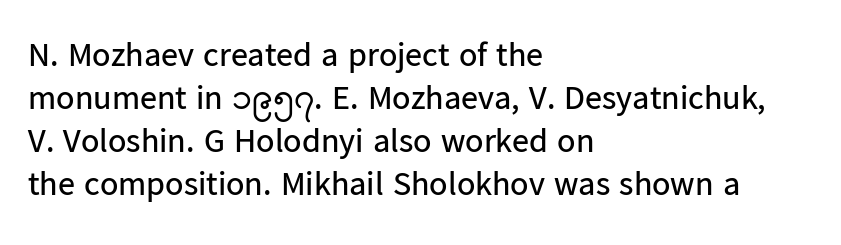
{"serif": "no", "italic": "no", "bold": "no", "weight": "regular", "width": "normal", "stroke_contrast": "low", "x_height": "medium", "monospaced": "no", "underline": "no", "align": "left", "line_spacing": "normal", "line_spacing_ratio": 1.26, "letter_spacing": "normal", "letter_spacing_em": 0.0, "glyph_px": 34}
